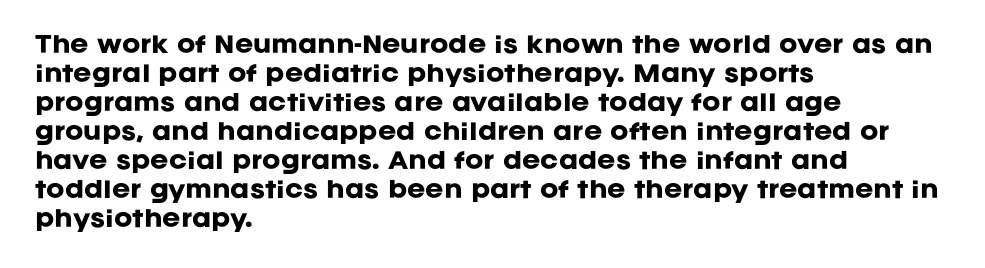
The image shows 22 px bold type, upright; set left-aligned, normal line spacing (1.32x), normal letter spacing, not underlined.
